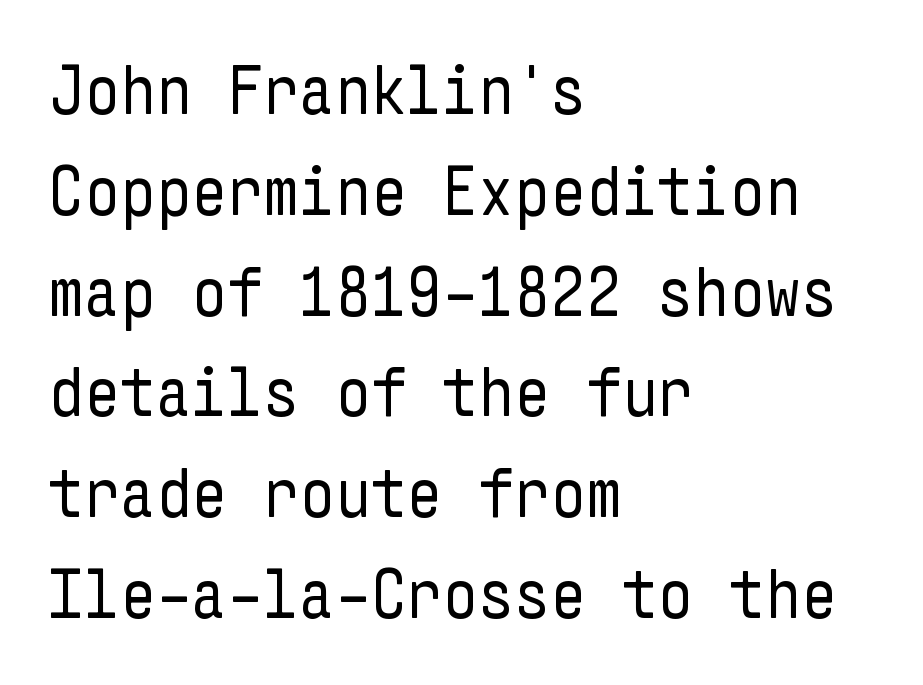
Characters remain perfectly vertical along every line. No letter is thick-stroked: the sample isn't bold. Regular leading. A clean baseline with only descenders dipping below it. The compositor pushed each line to the left boundary. The face used here is rendered with its standard letterfit.
